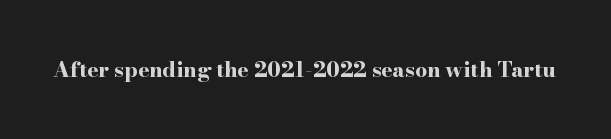
The image shows 21 px bold type, upright; set normal letter spacing, not underlined.
